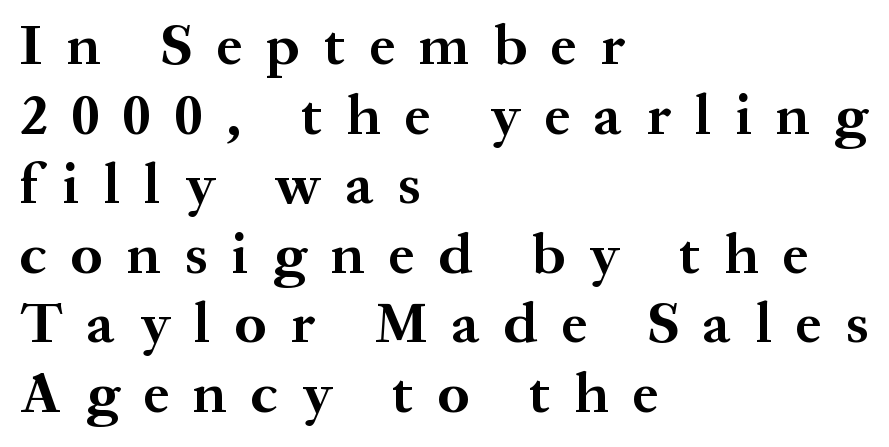
The image shows 58 px bold serif type, upright; set left-aligned, line spacing 1.2x, unusually wide letter spacing (+0.42 em), not underlined; medium stroke contrast and a medium x-height.
